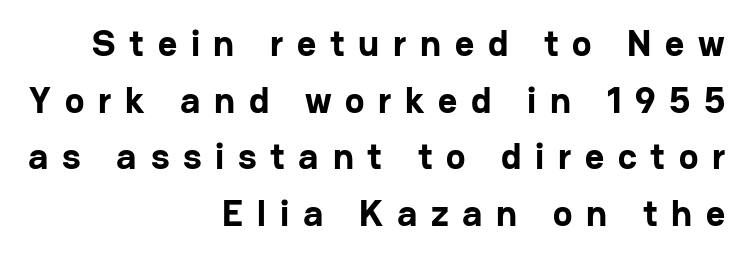
{"serif": "no", "italic": "no", "bold": "yes", "weight": "bold", "width": "normal", "stroke_contrast": "low", "x_height": "medium", "monospaced": "no", "underline": "no", "align": "right", "line_spacing": "normal", "line_spacing_ratio": 1.53, "letter_spacing": "wide", "letter_spacing_em": 0.37, "glyph_px": 37}
